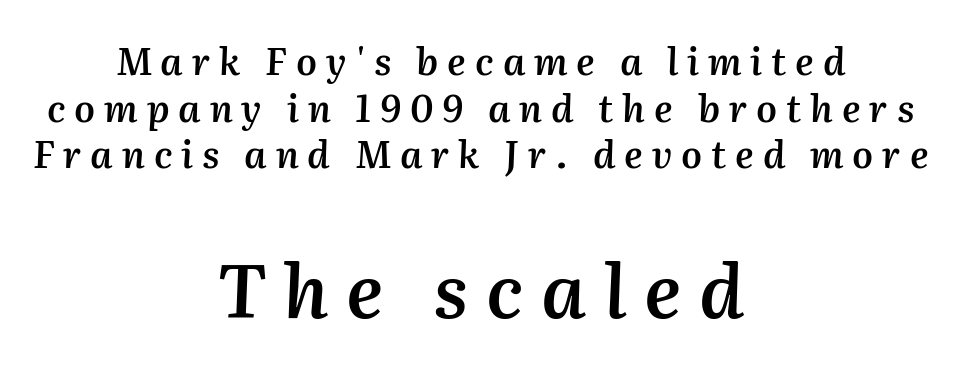
{"italic": "yes", "lean": "right", "slant_degrees": 2, "bold": "semi", "weight": "semibold", "width": "normal", "stroke_contrast": "medium", "x_height": "medium", "monospaced": "no", "underline": "no", "align": "center", "line_spacing": "normal", "line_spacing_ratio": 1.26, "letter_spacing": "wide", "letter_spacing_em": 0.24, "larger_block": "second", "size_ratio": 2.0, "glyph_px": 74}
